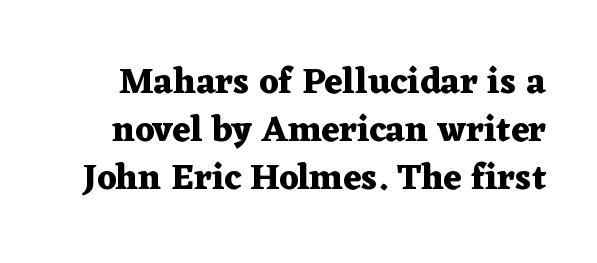
The image shows 36 px heavy, wide serif type, upright; set normal line spacing (1.33x), normal letter spacing, not underlined; medium stroke contrast and a medium x-height.
